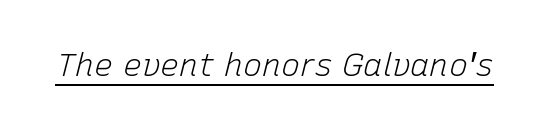
Q: Is the text bold? A: No.
Q: Is the text italic (slanted)? A: Yes, it leans right by about 15 degrees.
Q: Is the text underlined? A: Yes.
Q: Is the spacing between letters normal or unusually wide? A: Normal.
Q: Width (condensed, normal, or wide)? A: Normal.
Q: Stroke contrast? A: Low.
Q: x-height? A: Medium.
Q: Monospaced? A: No.
